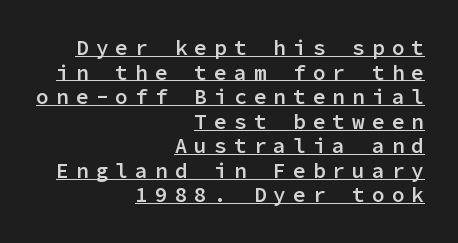
The image shows 21 px text type, upright; set right-aligned, line spacing 1.17x, unusually wide letter spacing (+0.34 em), underlined.
